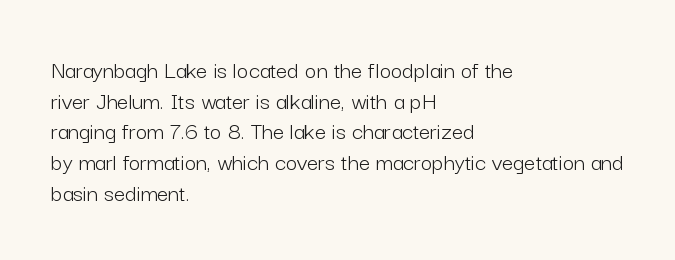
{"italic": "no", "bold": "no", "underline": "no", "align": "left", "line_spacing_ratio": 1.23, "letter_spacing": "normal", "letter_spacing_em": 0.0, "glyph_px": 25}
